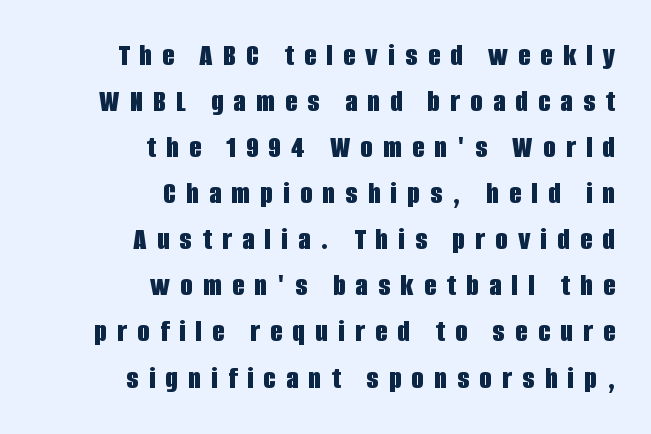
Q: Is the text bold? A: Yes.
Q: Is the text italic (slanted)? A: No, it is upright.
Q: Is the typeface a serif or a sans-serif typeface? A: Sans-serif.
Q: Is the text underlined? A: No.
Q: How is the paragraph aligned? A: Right-aligned.
Q: Is the spacing between letters normal or unusually wide? A: Unusually wide.
Q: Is the spacing between lines tight, normal or loose? A: Normal.
Q: Width (condensed, normal, or wide)? A: Condensed.
Q: Stroke contrast? A: Low.
Q: x-height? A: Large.
Q: Monospaced? A: No.
